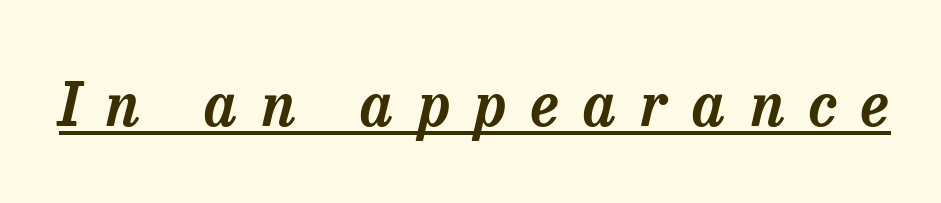
Q: Is the text italic (slanted)? A: Yes, it leans right by about 13 degrees.
Q: Is the typeface a serif or a sans-serif typeface? A: Serif.
Q: Is the text underlined? A: Yes.
Q: Is the spacing between letters normal or unusually wide? A: Unusually wide.
Q: Width (condensed, normal, or wide)? A: Normal.
Q: Stroke contrast? A: Low.
Q: x-height? A: Medium.
Q: Monospaced? A: No.
